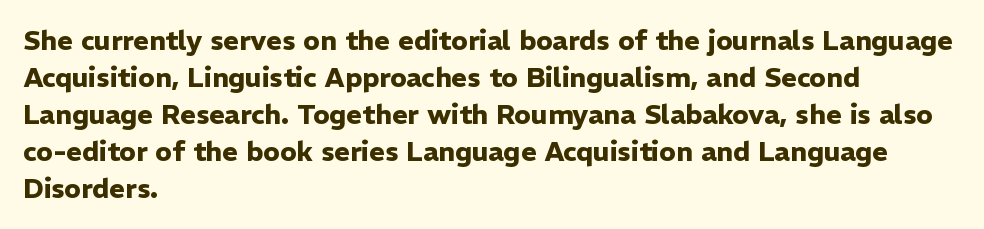
Every character sits straight up, as roman type does. Words appear dense and cohesive because spacing is normal. On the weight axis this lands at bold, roughly 700. In terms of leading, this rendering sits right in the middle.
